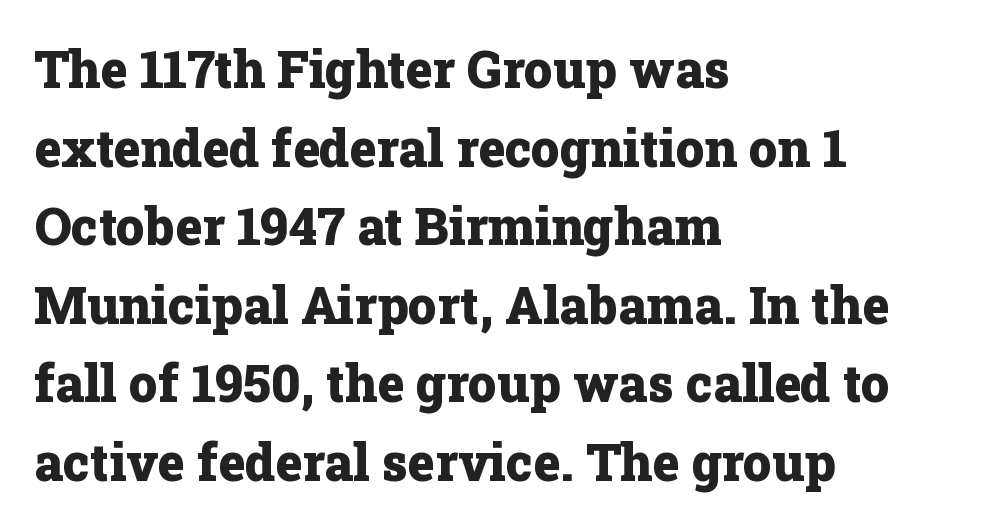
Q: Is the text bold? A: Yes.
Q: Is the text italic (slanted)? A: No, it is upright.
Q: Is the typeface a serif or a sans-serif typeface? A: Serif.
Q: Is the text underlined? A: No.
Q: How is the paragraph aligned? A: Left-aligned.
Q: Is the spacing between letters normal or unusually wide? A: Normal.
Q: Is the spacing between lines tight, normal or loose? A: Normal.
Q: Width (condensed, normal, or wide)? A: Normal.
Q: Stroke contrast? A: Low.
Q: x-height? A: Medium.
Q: Monospaced? A: No.
